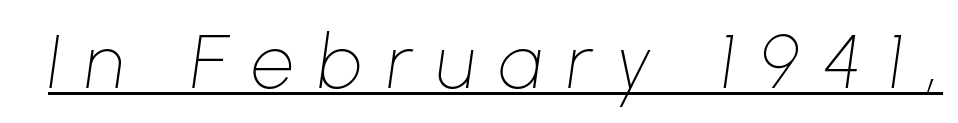
The image shows 75 px thin type, italic (leaning right); set unusually wide letter spacing (+0.33 em), underlined; low stroke contrast and a medium x-height.
